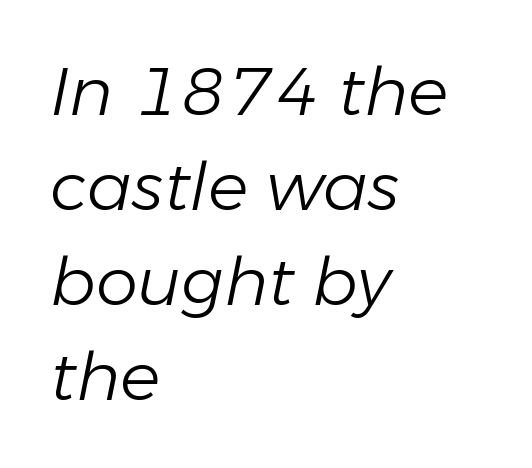
The image shows 67 px light type, italic (leaning right); set left-aligned, normal line spacing (1.42x), normal letter spacing, not underlined; low stroke contrast and a medium x-height.
